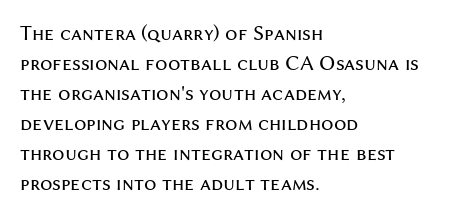
{"italic": "no", "bold": "no", "underline": "no", "align": "left", "line_spacing": "normal", "line_spacing_ratio": 1.36, "letter_spacing": "normal", "letter_spacing_em": 0.0, "glyph_px": 22}
